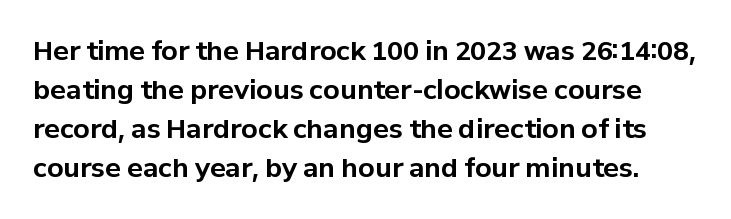
Q: Is the text bold? A: Yes.
Q: Is the text italic (slanted)? A: No, it is upright.
Q: Is the text underlined? A: No.
Q: Is the spacing between letters normal or unusually wide? A: Normal.
Q: Is the spacing between lines tight, normal or loose? A: Normal.
